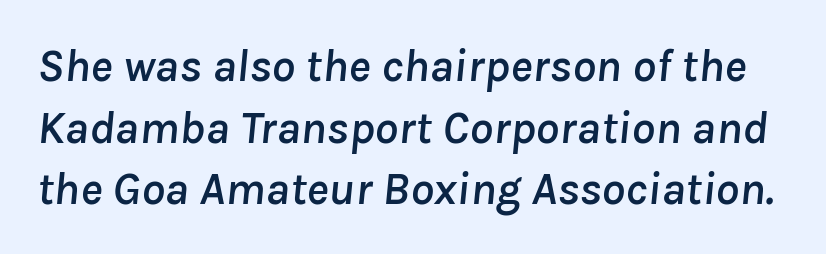
Q: Is the text italic (slanted)? A: Yes, it leans right by about 8 degrees.
Q: Is the text underlined? A: No.
Q: Is the spacing between letters normal or unusually wide? A: Normal.
Q: Is the spacing between lines tight, normal or loose? A: Normal.
Q: Width (condensed, normal, or wide)? A: Normal.
Q: Stroke contrast? A: Low.
Q: x-height? A: Medium.
Q: Monospaced? A: No.
